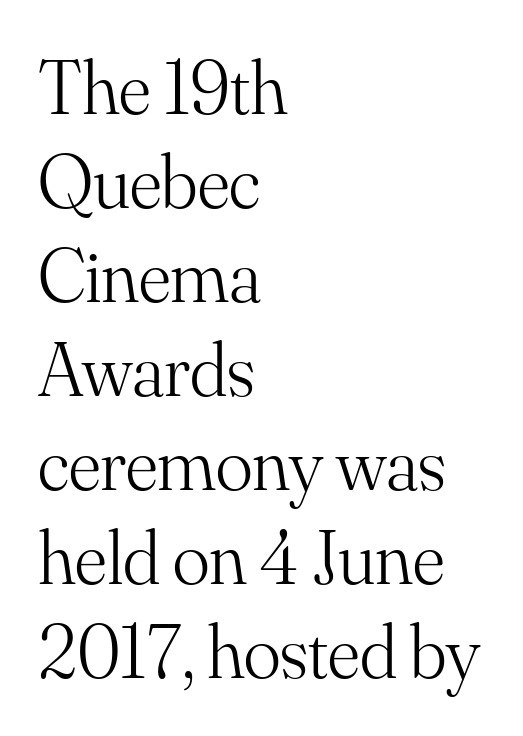
Q: Is the text bold? A: No.
Q: Is the text italic (slanted)? A: No, it is upright.
Q: Is the typeface a serif or a sans-serif typeface? A: Serif.
Q: Is the text underlined? A: No.
Q: How is the paragraph aligned? A: Left-aligned.
Q: Is the spacing between letters normal or unusually wide? A: Normal.
Q: Width (condensed, normal, or wide)? A: Normal.
Q: Stroke contrast? A: Medium.
Q: x-height? A: Small.
Q: Monospaced? A: No.
